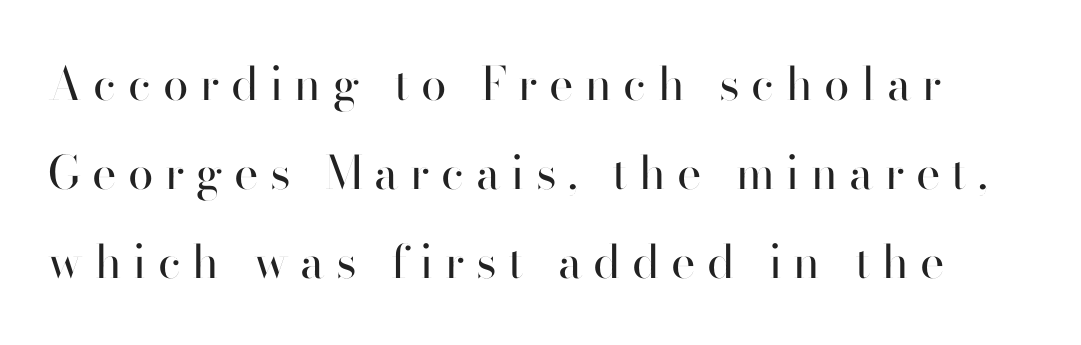
{"serif": "no", "italic": "no", "bold": "no", "weight": "regular", "width": "normal", "stroke_contrast": "high", "x_height": "small", "monospaced": "no", "underline": "no", "line_spacing": "loose", "line_spacing_ratio": 1.93, "letter_spacing": "wide", "letter_spacing_em": 0.25, "glyph_px": 46}
